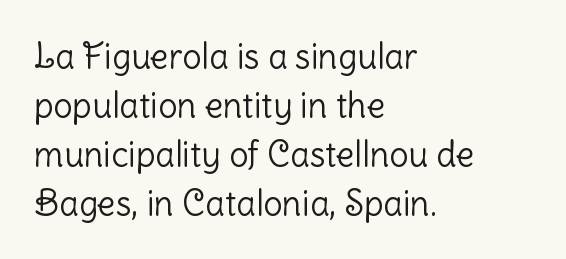
The image shows 34 px light sans-serif type, upright; set left-aligned, normal line spacing (1.44x), normal letter spacing, not underlined; low stroke contrast and a medium x-height.
